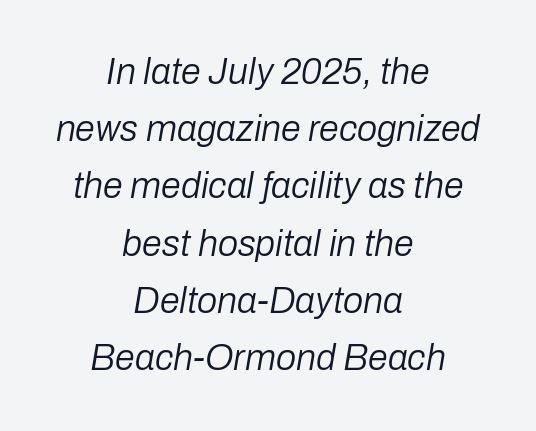
{"italic": "yes", "lean": "right", "slant_degrees": 10, "bold": "no", "weight": "regular", "width": "normal", "stroke_contrast": "low", "x_height": "medium", "monospaced": "no", "underline": "no", "align": "center", "line_spacing": "normal", "line_spacing_ratio": 1.59, "letter_spacing": "normal", "letter_spacing_em": 0.0, "glyph_px": 36}
